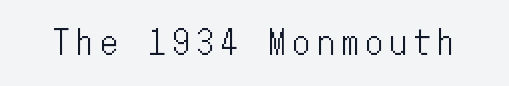
The image shows 33 px condensed type, upright, monospaced; set unusually wide letter spacing (+0.23 em), not underlined; low stroke contrast and a medium x-height.
